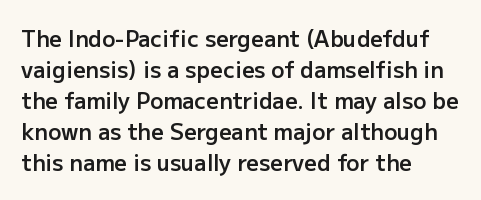
The image shows 22 px text type, upright; set left-aligned, normal line spacing (1.41x), normal letter spacing, not underlined.
